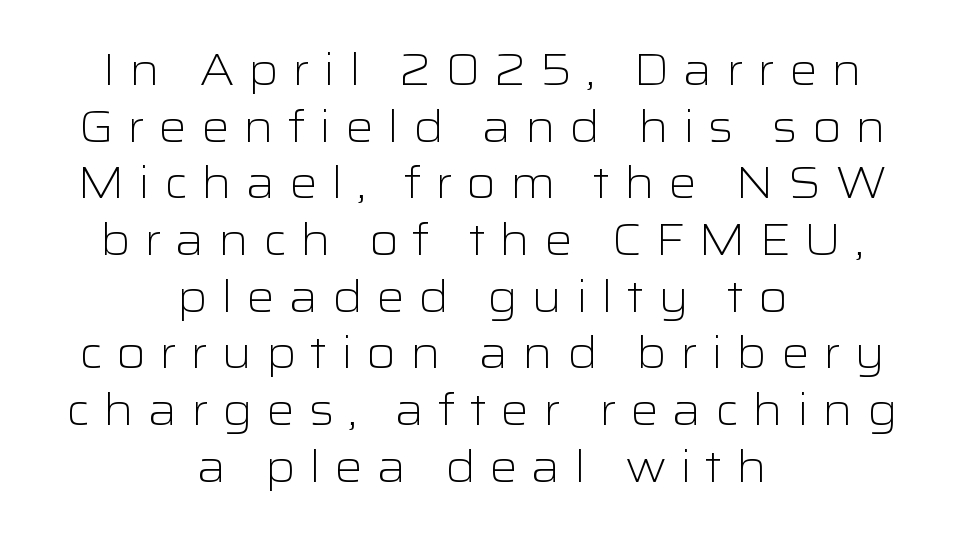
The line-height multiplier appears to be the usual default. No letter is thick-stroked: the sample isn't bold. The letters advance in unequal steps, a hallmark of proportional type. Layout note: lines centered.
